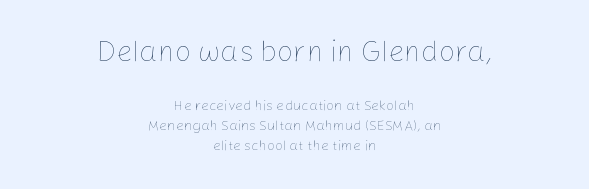
Q: Is the text bold? A: No.
Q: Is the text italic (slanted)? A: No, it is upright.
Q: Is the text underlined? A: No.
Q: How is the paragraph aligned? A: Centered.
Q: Is the spacing between letters normal or unusually wide? A: Normal.
Q: Is the spacing between lines tight, normal or loose? A: Normal.
Q: Which block of text is set in a larger size, the first (top) or the second (bottom)? A: The first (top) one.
Q: Width (condensed, normal, or wide)? A: Normal.
Q: Stroke contrast? A: Low.
Q: x-height? A: Medium.
Q: Monospaced? A: No.
